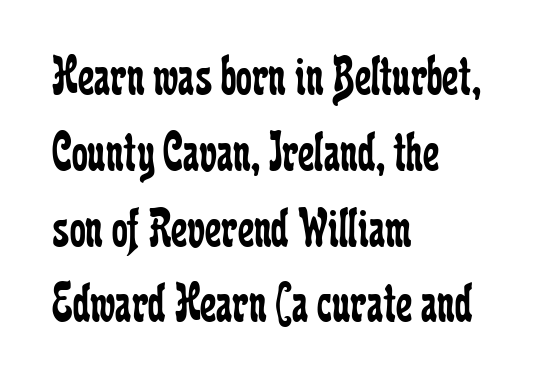
{"serif": "yes", "italic": "no", "bold": "no", "weight": "regular", "width": "condensed", "stroke_contrast": "low", "x_height": "medium", "monospaced": "no", "underline": "no", "align": "left", "line_spacing": "normal", "line_spacing_ratio": 1.33, "letter_spacing": "normal", "letter_spacing_em": 0.0, "glyph_px": 57}
